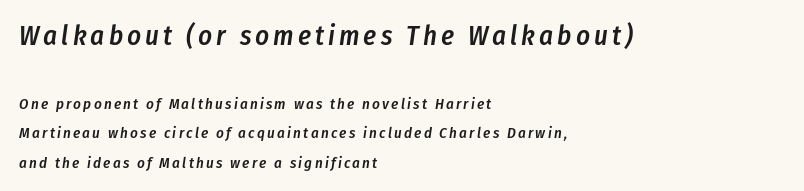
The foot of each line stays bare and open. The passage is arranged the way most books set body copy — flush left. Quick note: interline space is abundant. Is the lower block the larger one? No — the upper block carries the bigger type. Bold? Not quite — semibold, heavier than regular but stopping short. Compared with ordinary roman type, these characters are visibly tilted.
